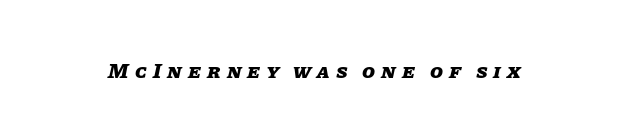
{"italic": "yes", "lean": "right", "slant_degrees": 11, "bold": "yes", "underline": "no", "letter_spacing": "wide", "letter_spacing_em": 0.29, "glyph_px": 21}
